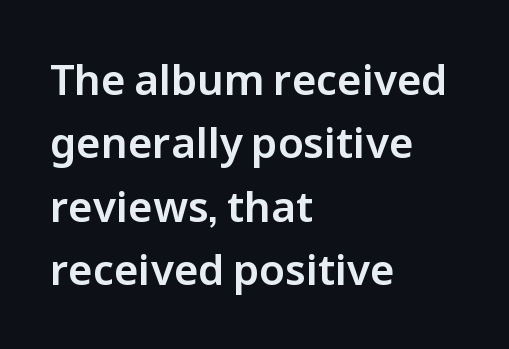
The rendering shows plain stroke endings on the letterforms — a sans-serif design. Whoever set this chose a conventional vertical rhythm. Character widths vary here, with narrow letters taking less room than wide ones. Each word holds together tightly as a unit, with standard inter-letter gaps. The lines are quadded left. Ascenders rise straight up at ninety degrees.
